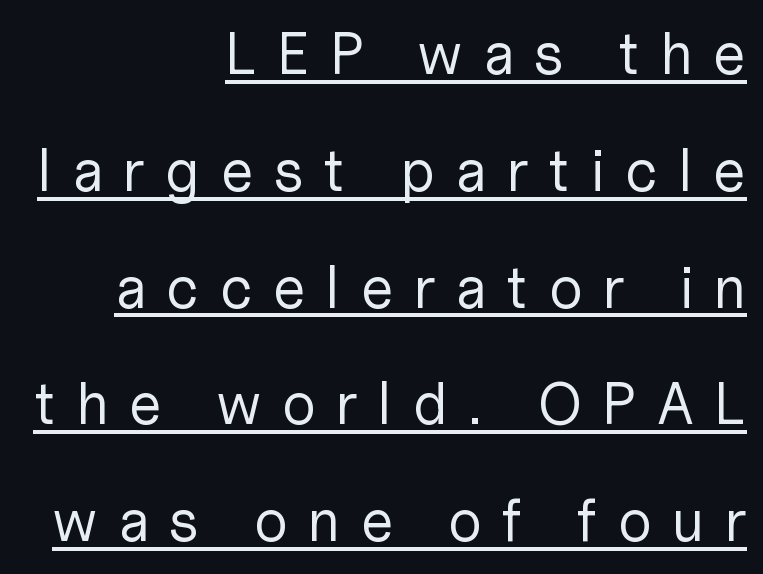
Q: Is the text bold? A: No.
Q: Is the text italic (slanted)? A: No, it is upright.
Q: Is the typeface a serif or a sans-serif typeface? A: Sans-serif.
Q: Is the text underlined? A: Yes.
Q: How is the paragraph aligned? A: Right-aligned.
Q: Is the spacing between letters normal or unusually wide? A: Unusually wide.
Q: Is the spacing between lines tight, normal or loose? A: Loose.
Q: Width (condensed, normal, or wide)? A: Normal.
Q: Stroke contrast? A: Low.
Q: x-height? A: Medium.
Q: Monospaced? A: No.
